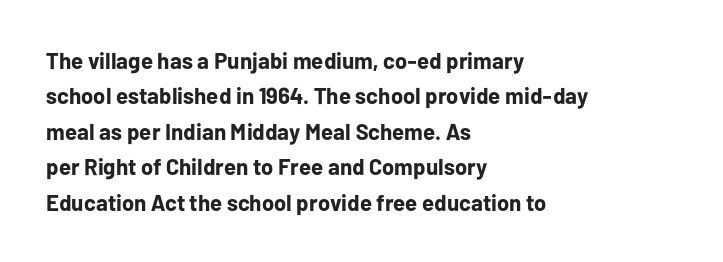
The image shows 23 px bold type, upright; set left-aligned, normal line spacing (1.54x), normal letter spacing, not underlined.
